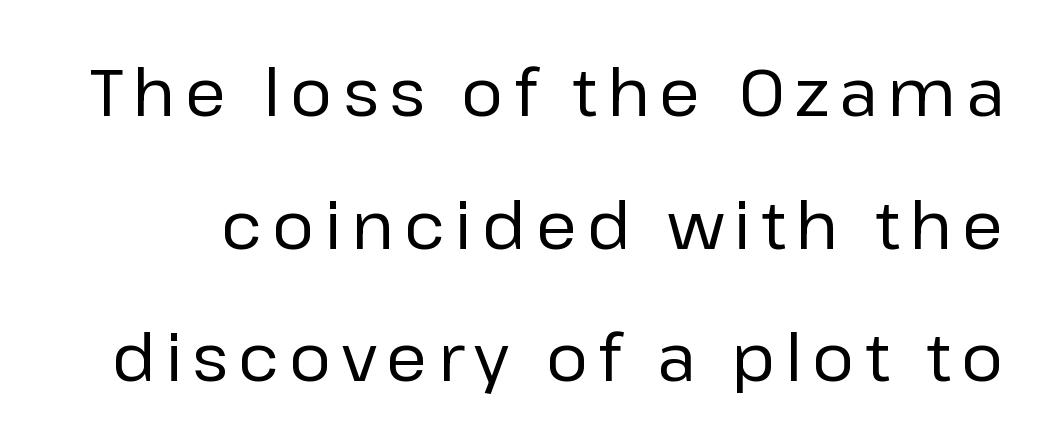
{"serif": "no", "italic": "no", "bold": "no", "weight": "regular", "width": "normal", "stroke_contrast": "low", "x_height": "medium", "monospaced": "no", "underline": "no", "line_spacing": "loose", "line_spacing_ratio": 2.01, "glyph_px": 66}
